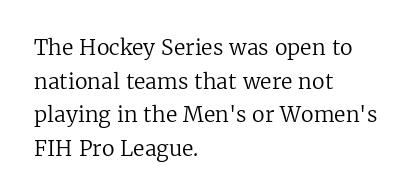
{"italic": "no", "bold": "no", "underline": "no", "align": "left", "line_spacing": "normal", "line_spacing_ratio": 1.6, "letter_spacing": "normal", "letter_spacing_em": 0.0, "glyph_px": 21}
